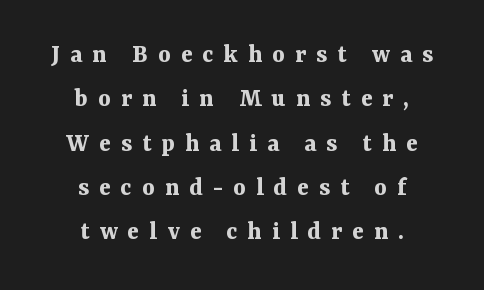
The image shows 27 px bold type, upright; set centered, normal line spacing (1.64x), unusually wide letter spacing (+0.37 em), not underlined.
